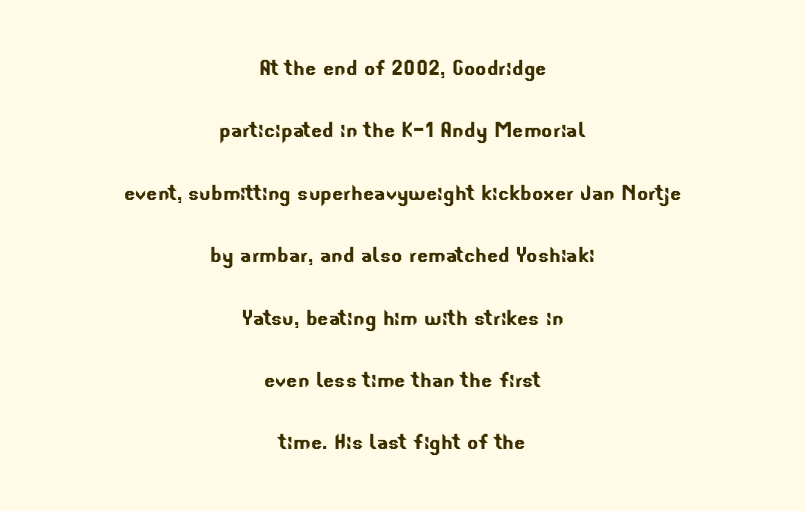
Q: Is the text underlined? A: No.
Q: How is the paragraph aligned? A: Centered.
Q: Is the spacing between letters normal or unusually wide? A: Normal.
Q: Is the spacing between lines tight, normal or loose? A: Loose.
